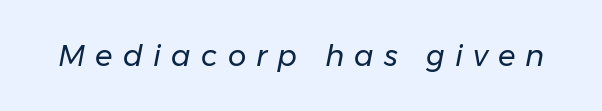
{"italic": "yes", "lean": "right", "slant_degrees": 11, "bold": "no", "weight": "regular", "width": "normal", "stroke_contrast": "low", "x_height": "medium", "monospaced": "no", "underline": "no", "letter_spacing": "wide", "letter_spacing_em": 0.35, "glyph_px": 29}
